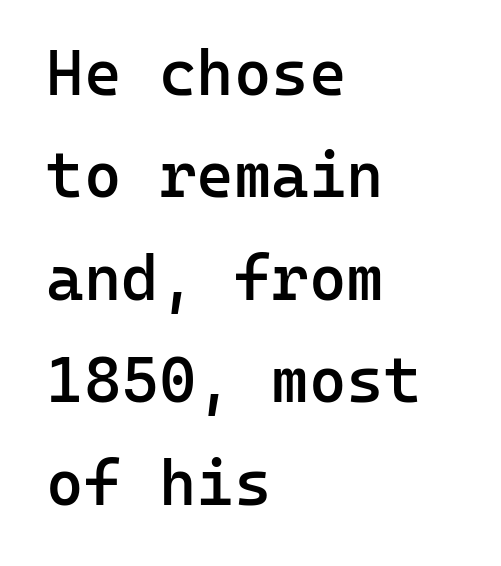
The image shows 64 px semibold sans-serif type, upright, monospaced; set left-aligned, normal line spacing (1.6x), normal letter spacing, not underlined; low stroke contrast and a medium x-height.
